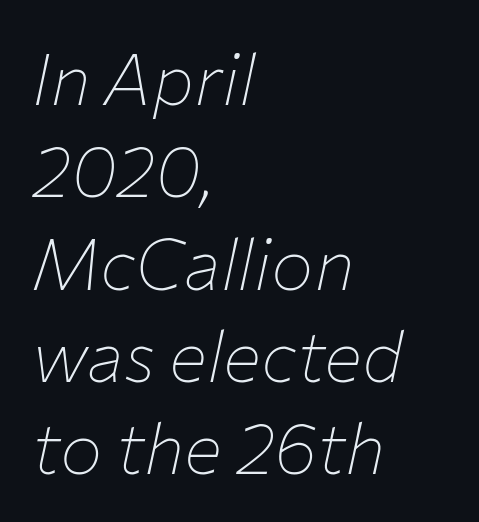
The image shows 71 px thin type, italic (leaning right); set left-aligned, normal line spacing (1.3x), normal letter spacing, not underlined; low stroke contrast and a medium x-height.
